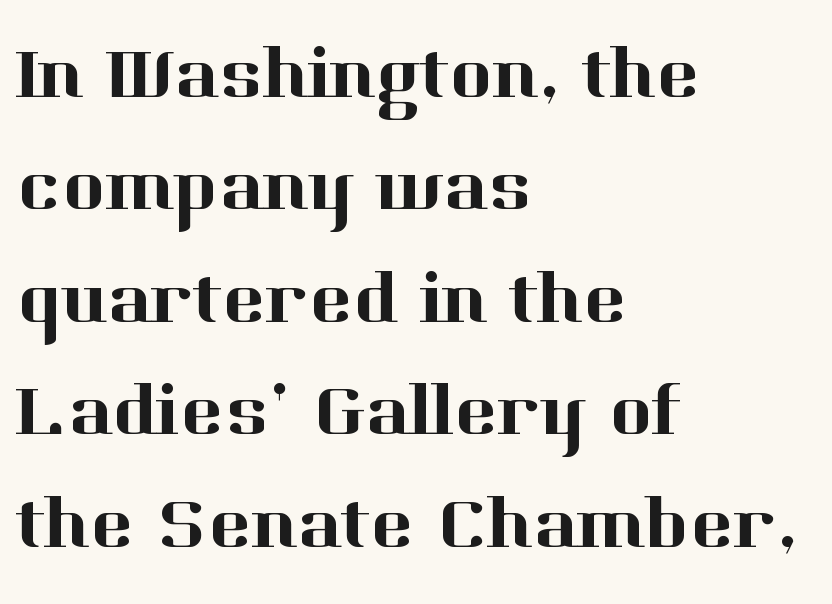
Q: Is the text italic (slanted)? A: No, it is upright.
Q: Is the typeface a serif or a sans-serif typeface? A: Serif.
Q: Is the text underlined? A: No.
Q: How is the paragraph aligned? A: Left-aligned.
Q: Is the spacing between letters normal or unusually wide? A: Normal.
Q: Is the spacing between lines tight, normal or loose? A: Normal.
Q: Width (condensed, normal, or wide)? A: Normal.
Q: Stroke contrast? A: High.
Q: x-height? A: Medium.
Q: Monospaced? A: No.
